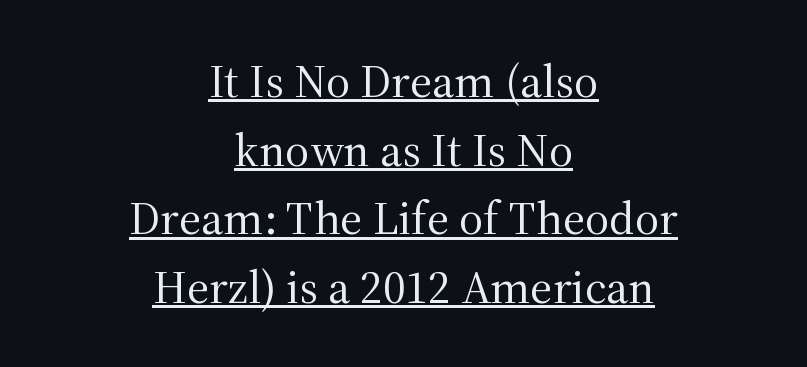
The image shows 47 px regular-weight serif type, upright; set centered, normal line spacing (1.46x), normal letter spacing, underlined; medium stroke contrast and a medium x-height.
